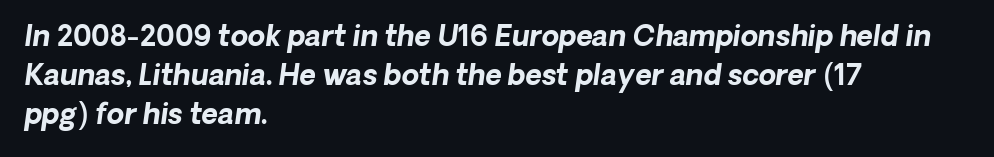
Nothing unusual about the tracking: characters are spaced as the font intends. Nobody drew a line under any word here. These lines carry a lot of weight — the face is fully bold. Notice how the passage keeps a crisp vertical edge on the left only. Do the characters align in a grid? No, the font is proportional.
